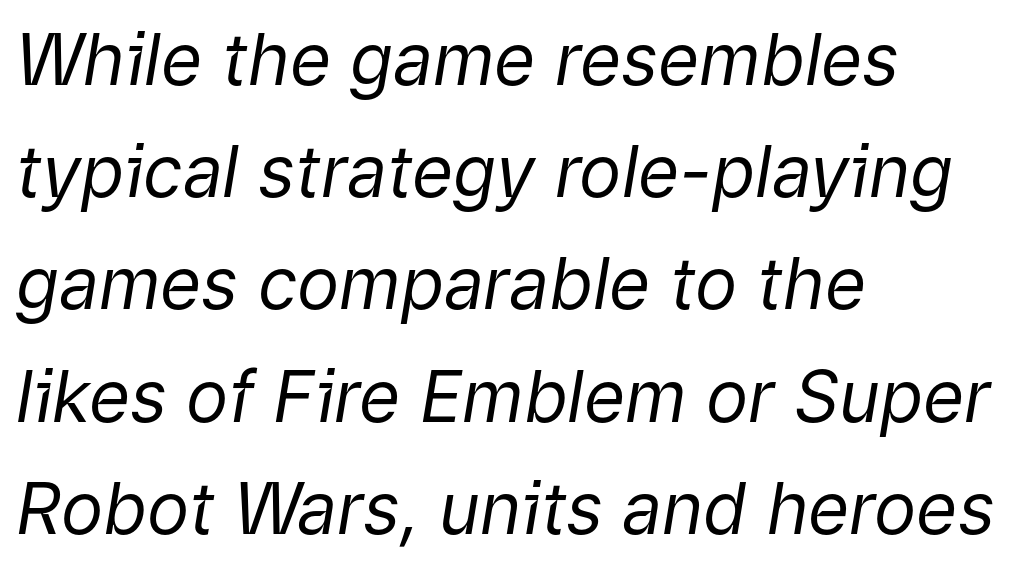
The image shows 71 px regular-weight type, italic (leaning right); set left-aligned, normal line spacing (1.58x), normal letter spacing, not underlined; low stroke contrast and a medium x-height.
